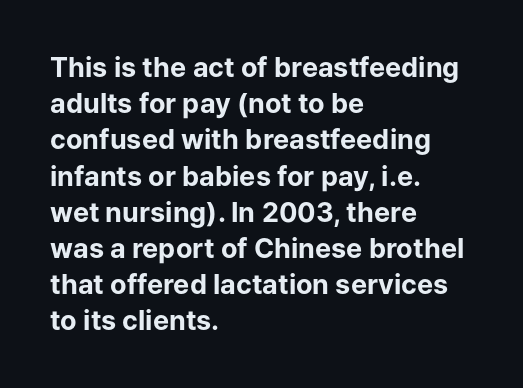
The image shows 27 px bold type, upright; set left-aligned, normal line spacing (1.34x), normal letter spacing, not underlined.
